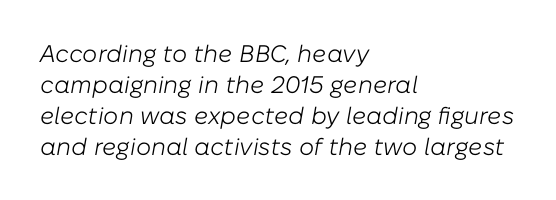
{"italic": "yes", "lean": "right", "slant_degrees": 10, "bold": "no", "underline": "no", "align": "left", "line_spacing": "normal", "line_spacing_ratio": 1.29, "letter_spacing": "normal", "letter_spacing_em": 0.0, "glyph_px": 24}
